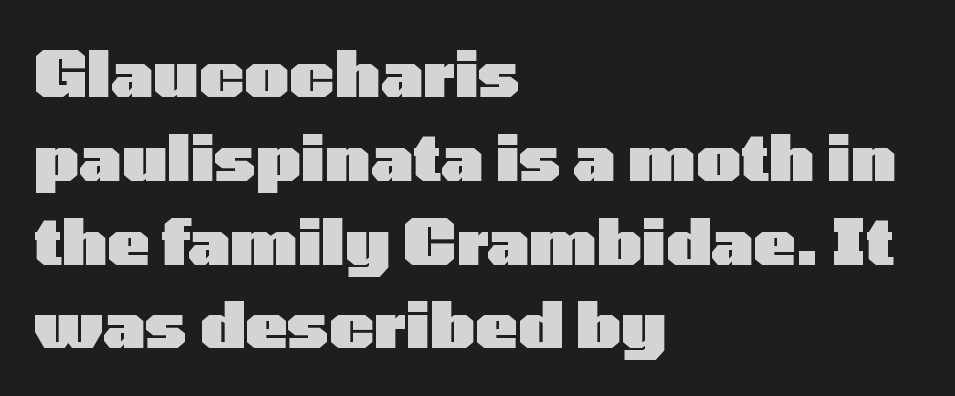
The image shows 63 px heavy, wide sans-serif type, upright; set left-aligned, normal line spacing (1.33x), normal letter spacing, not underlined; low stroke contrast and a medium x-height.
